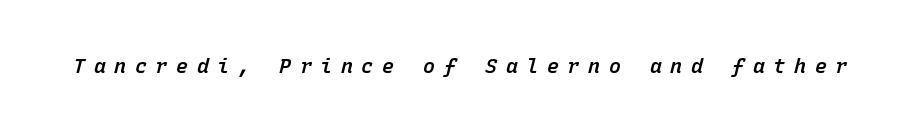
The image shows 20 px text type, italic (leaning right); set unusually wide letter spacing (+0.43 em), not underlined.
